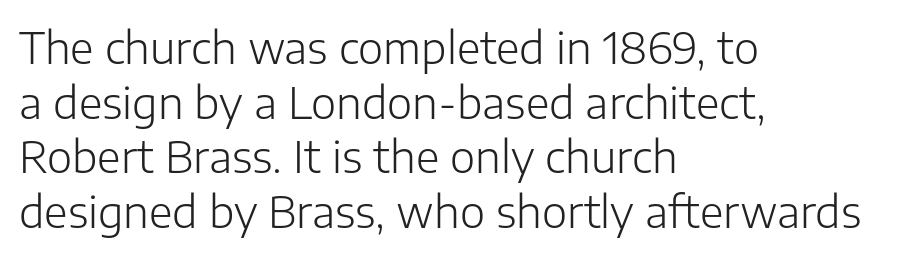
Q: Is the text bold? A: No.
Q: Is the text italic (slanted)? A: No, it is upright.
Q: Is the typeface a serif or a sans-serif typeface? A: Sans-serif.
Q: Is the text underlined? A: No.
Q: How is the paragraph aligned? A: Left-aligned.
Q: Is the spacing between letters normal or unusually wide? A: Normal.
Q: Is the spacing between lines tight, normal or loose? A: Normal.
Q: Width (condensed, normal, or wide)? A: Normal.
Q: Stroke contrast? A: Low.
Q: x-height? A: Medium.
Q: Monospaced? A: No.
